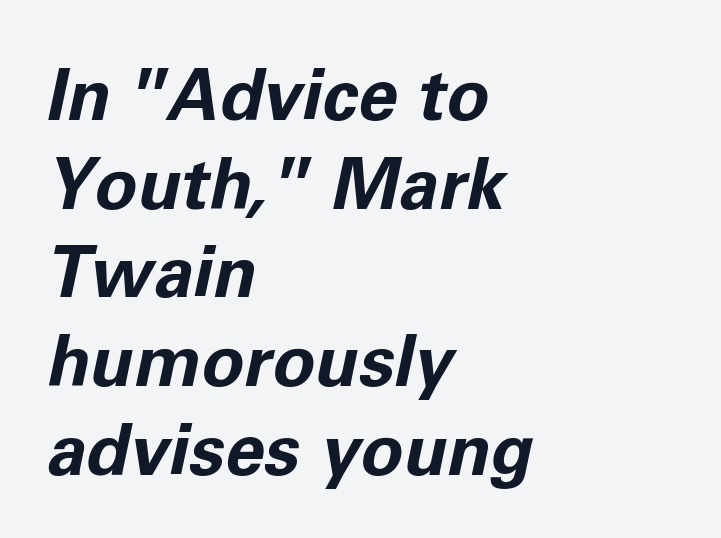
The image shows 71 px bold type, italic (leaning right); set left-aligned, normal line spacing (1.25x), normal letter spacing, not underlined; low stroke contrast and a medium x-height.
